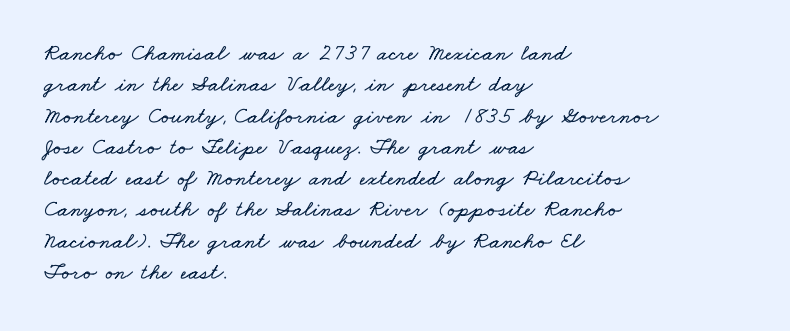
Q: Is the text underlined? A: No.
Q: How is the paragraph aligned? A: Left-aligned.
Q: Is the spacing between letters normal or unusually wide? A: Normal.
Q: Is the spacing between lines tight, normal or loose? A: Normal.
